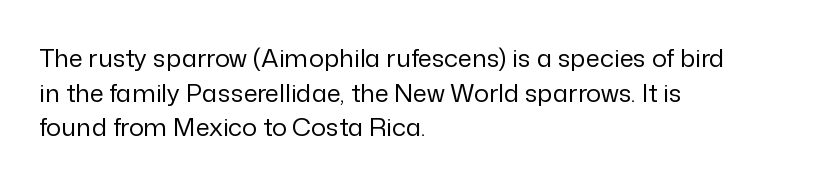
Q: Is the text bold? A: No.
Q: Is the text italic (slanted)? A: No, it is upright.
Q: Is the text underlined? A: No.
Q: How is the paragraph aligned? A: Left-aligned.
Q: Is the spacing between letters normal or unusually wide? A: Normal.
Q: Is the spacing between lines tight, normal or loose? A: Normal.
